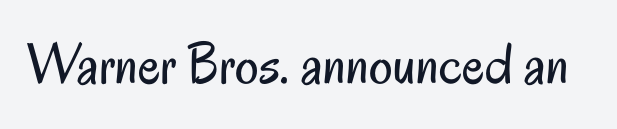
{"serif": "no", "italic": "no", "bold": "no", "weight": "regular", "width": "condensed", "stroke_contrast": "low", "x_height": "small", "monospaced": "no", "underline": "no", "letter_spacing": "normal", "letter_spacing_em": 0.0, "glyph_px": 59}
